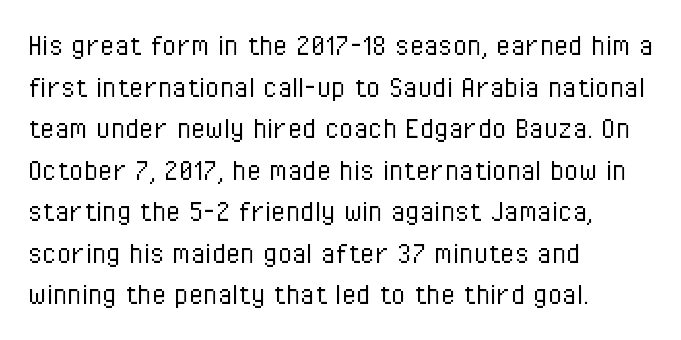
Q: Is the text bold? A: No.
Q: Is the text italic (slanted)? A: No, it is upright.
Q: Is the typeface a serif or a sans-serif typeface? A: Sans-serif.
Q: Is the text underlined? A: No.
Q: How is the paragraph aligned? A: Left-aligned.
Q: Is the spacing between letters normal or unusually wide? A: Normal.
Q: Is the spacing between lines tight, normal or loose? A: Normal.
Q: Width (condensed, normal, or wide)? A: Condensed.
Q: Stroke contrast? A: Low.
Q: x-height? A: Medium.
Q: Monospaced? A: No.
